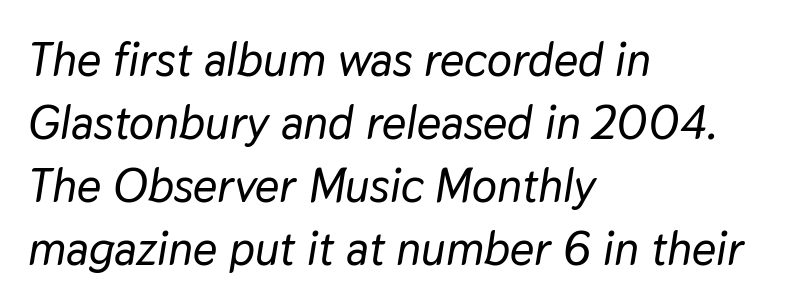
Q: Is the text italic (slanted)? A: Yes, it leans right by about 9 degrees.
Q: Is the text underlined? A: No.
Q: How is the paragraph aligned? A: Left-aligned.
Q: Is the spacing between letters normal or unusually wide? A: Normal.
Q: Is the spacing between lines tight, normal or loose? A: Normal.
Q: Width (condensed, normal, or wide)? A: Normal.
Q: Stroke contrast? A: Low.
Q: x-height? A: Medium.
Q: Monospaced? A: No.
